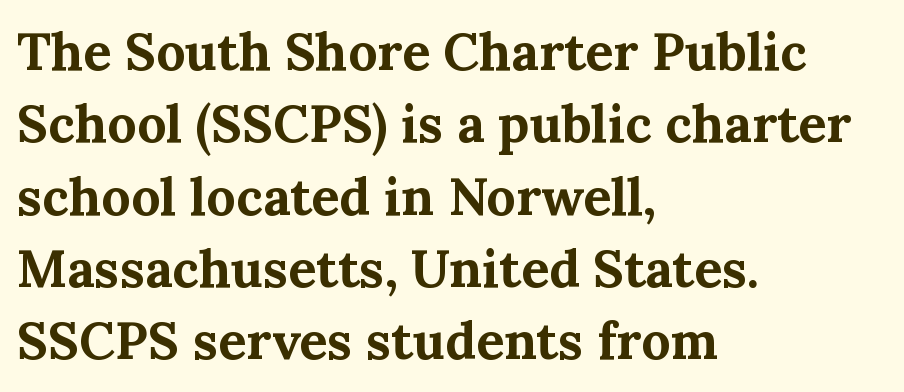
{"serif": "yes", "italic": "no", "bold": "yes", "weight": "bold", "width": "normal", "stroke_contrast": "medium", "x_height": "medium", "monospaced": "no", "underline": "no", "align": "left", "line_spacing": "normal", "line_spacing_ratio": 1.39, "letter_spacing": "normal", "letter_spacing_em": 0.0, "glyph_px": 52}
